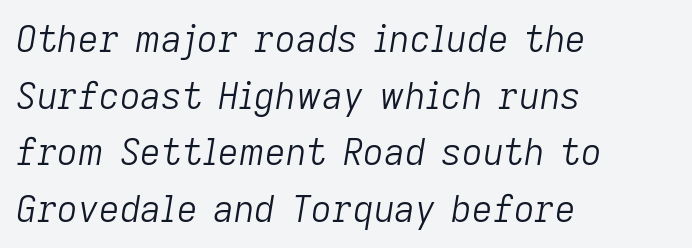
The image shows 36 px light type, italic (leaning right); set left-aligned, normal line spacing (1.57x), normal letter spacing, not underlined; low stroke contrast and a medium x-height.
